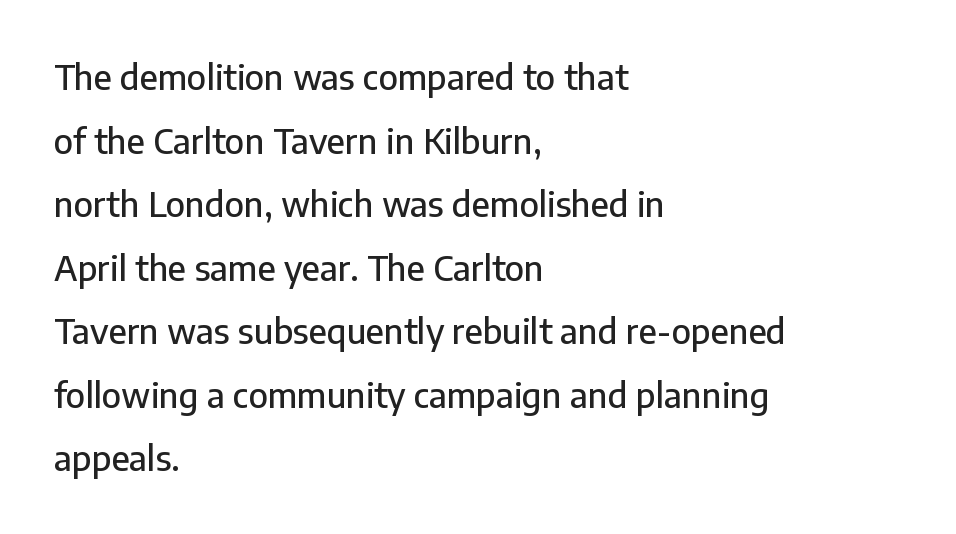
The image shows 34 px sans-serif type, upright; set left-aligned, line spacing 1.87x, normal letter spacing, not underlined; low stroke contrast and a medium x-height.
